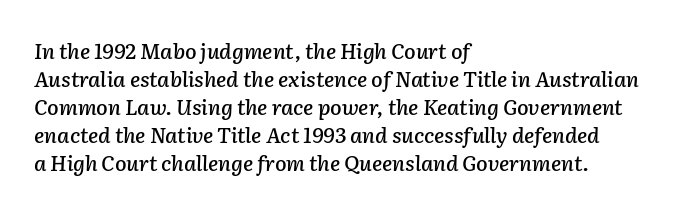
Q: Is the text italic (slanted)? A: Yes, it leans right by about 2 degrees.
Q: Is the text underlined? A: No.
Q: How is the paragraph aligned? A: Left-aligned.
Q: Is the spacing between letters normal or unusually wide? A: Normal.
Q: Is the spacing between lines tight, normal or loose? A: Normal.
